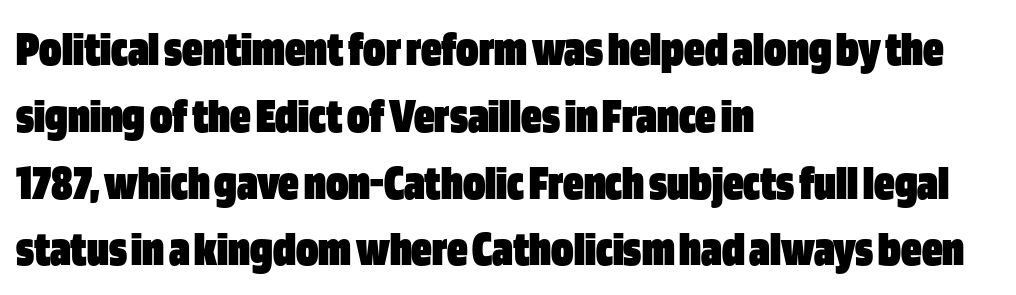
Rendered with straight, roman letterforms. A sans-serif font was chosen for this passage. Varying glyph widths throughout — classic text-font behaviour. Nobody touched the tracking dial on this one. Left-aligned paragraph, ragged on the right. How would I describe the line gaps? Plain and ordinary.
